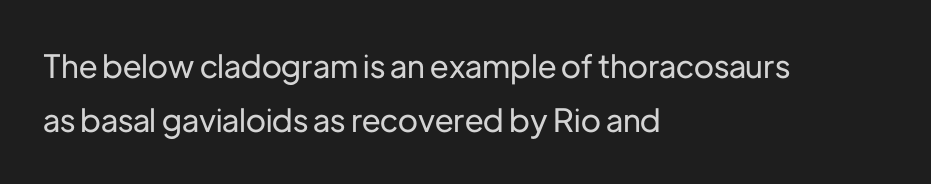
Here the designer chose a conventional face with non-uniform glyph widths. Visually the block forms a straight wall on the left and a jagged coastline on the right. Clear beneath every line of the passage. Characters follow at the spacing the type designer built in. What kind of face is this? One without serifs — a sans. It's the straight-up-and-down kind of type.
